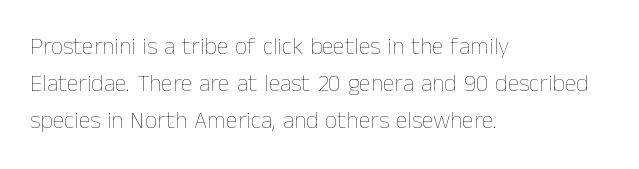
The image shows 24 px text type, upright; set left-aligned, normal line spacing (1.54x), normal letter spacing, not underlined.
